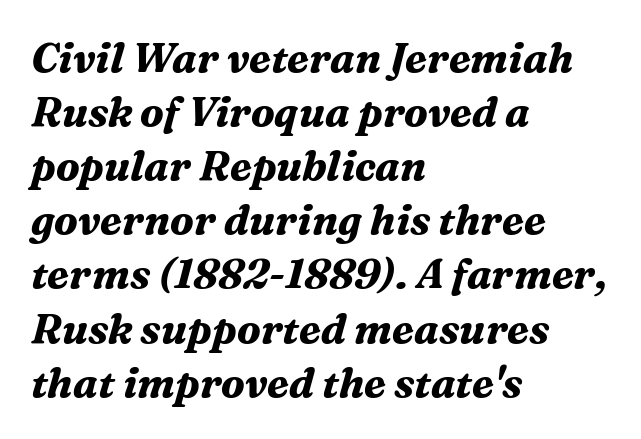
The image shows 41 px bold serif type, italic (leaning right); set left-aligned, normal line spacing (1.32x), normal letter spacing, not underlined; medium stroke contrast and a medium x-height.
